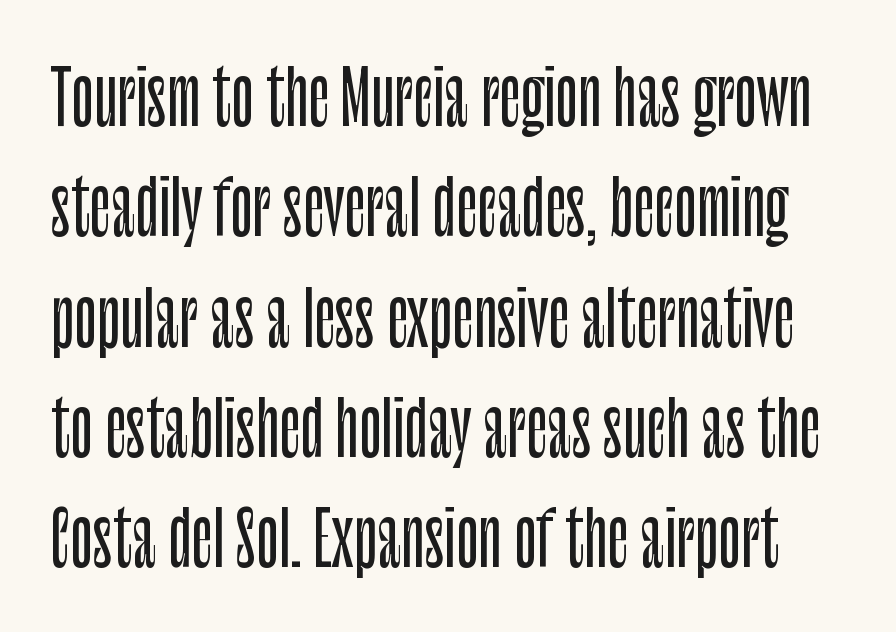
The image shows 74 px condensed sans-serif type, upright; set normal line spacing (1.49x), normal letter spacing, not underlined; low stroke contrast and a large x-height.
